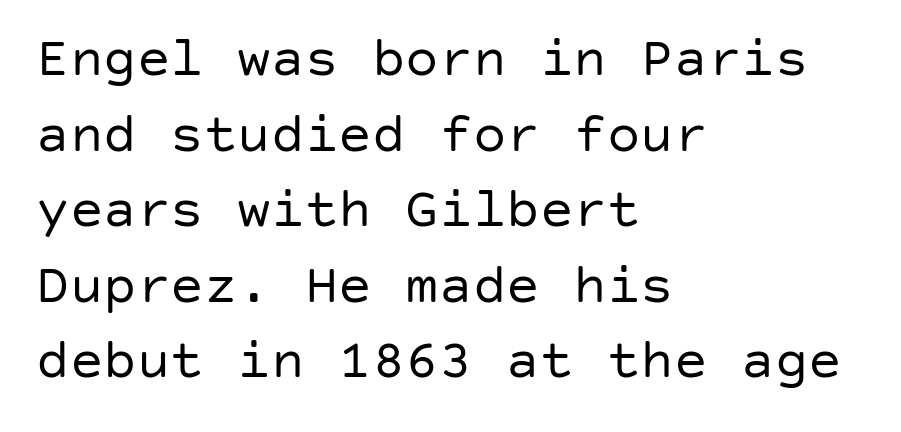
{"serif": "no", "italic": "no", "bold": "no", "weight": "regular", "width": "normal", "stroke_contrast": "low", "x_height": "large", "underline": "no", "align": "left", "line_spacing": "normal", "line_spacing_ratio": 1.35, "letter_spacing": "normal", "letter_spacing_em": 0.0, "glyph_px": 56}
